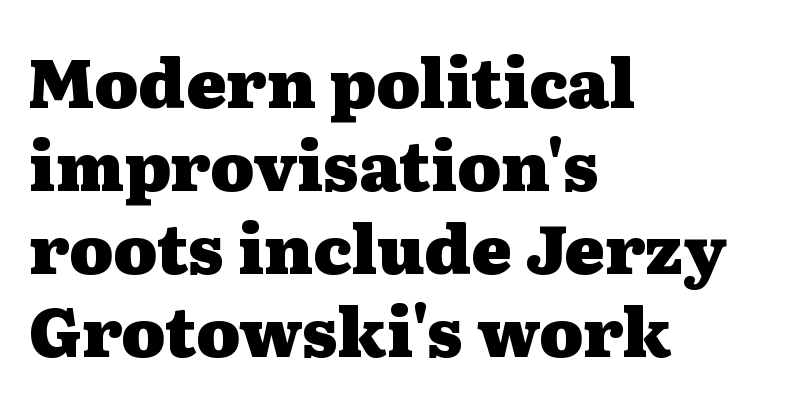
{"serif": "yes", "italic": "no", "bold": "yes", "weight": "heavy", "width": "wide", "stroke_contrast": "medium", "x_height": "medium", "monospaced": "no", "underline": "no", "align": "left", "line_spacing_ratio": 1.24, "letter_spacing": "normal", "letter_spacing_em": 0.0, "glyph_px": 67}
